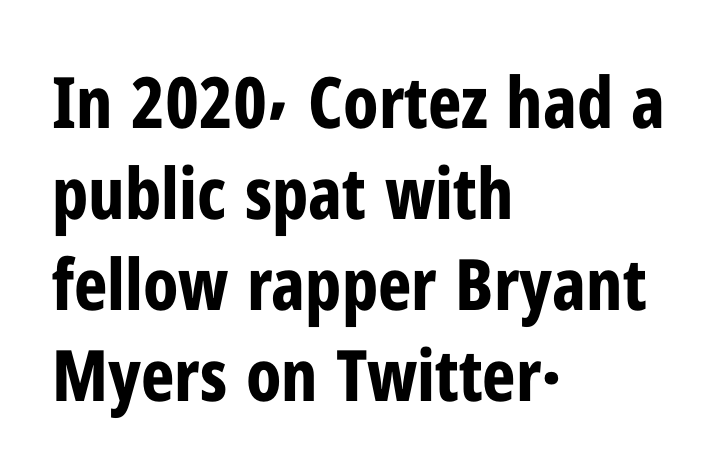
Q: Is the text bold? A: Yes.
Q: Is the text italic (slanted)? A: No, it is upright.
Q: Is the typeface a serif or a sans-serif typeface? A: Sans-serif.
Q: Is the text underlined? A: No.
Q: How is the paragraph aligned? A: Left-aligned.
Q: Is the spacing between letters normal or unusually wide? A: Normal.
Q: Is the spacing between lines tight, normal or loose? A: Normal.
Q: Width (condensed, normal, or wide)? A: Condensed.
Q: Stroke contrast? A: Low.
Q: x-height? A: Medium.
Q: Monospaced? A: No.
